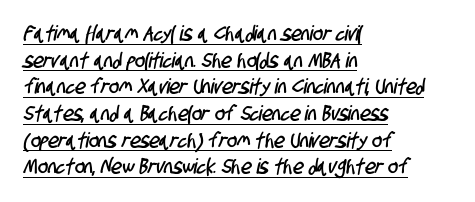
Q: Is the text underlined? A: Yes.
Q: How is the paragraph aligned? A: Left-aligned.
Q: Is the spacing between letters normal or unusually wide? A: Normal.
Q: Is the spacing between lines tight, normal or loose? A: Normal.
